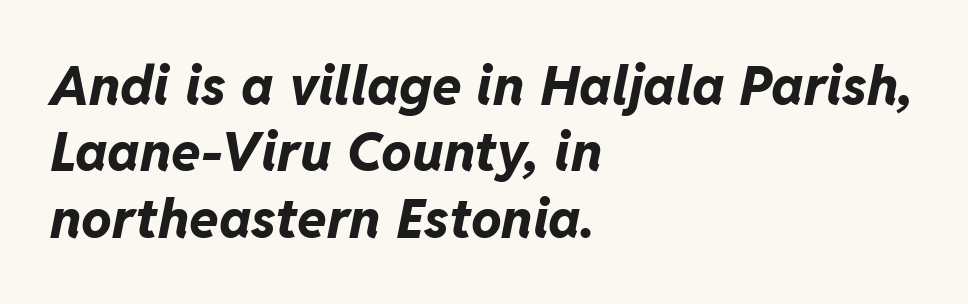
Q: Is the text bold? A: Yes.
Q: Is the text italic (slanted)? A: Yes, it leans right by about 11 degrees.
Q: Is the text underlined? A: No.
Q: How is the paragraph aligned? A: Left-aligned.
Q: Is the spacing between letters normal or unusually wide? A: Normal.
Q: Width (condensed, normal, or wide)? A: Normal.
Q: Stroke contrast? A: Low.
Q: x-height? A: Medium.
Q: Monospaced? A: No.
